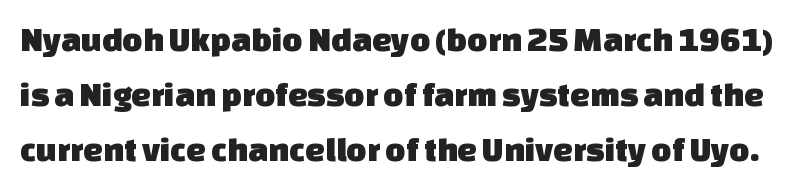
Q: Is the typeface a serif or a sans-serif typeface? A: Sans-serif.
Q: Is the text underlined? A: No.
Q: Is the spacing between letters normal or unusually wide? A: Normal.
Q: Is the spacing between lines tight, normal or loose? A: Normal.
Q: Width (condensed, normal, or wide)? A: Normal.
Q: Stroke contrast? A: Low.
Q: x-height? A: Large.
Q: Monospaced? A: No.
